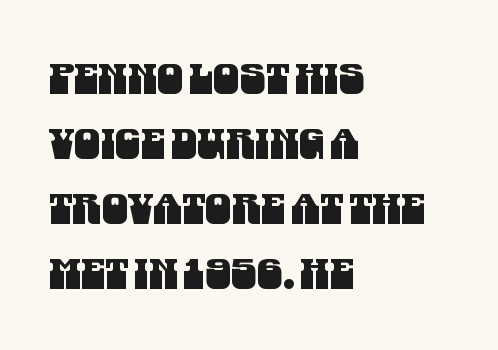
Q: Is the typeface a serif or a sans-serif typeface? A: Sans-serif.
Q: Is the text underlined? A: No.
Q: How is the paragraph aligned? A: Left-aligned.
Q: Is the spacing between letters normal or unusually wide? A: Normal.
Q: Is the spacing between lines tight, normal or loose? A: Normal.
Q: Width (condensed, normal, or wide)? A: Condensed.
Q: Stroke contrast? A: Medium.
Q: x-height? A: Large.
Q: Monospaced? A: No.
